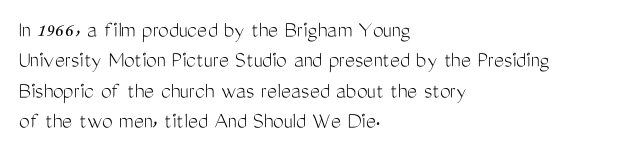
The type sits square on the baseline with zero lean. Only glyphs here, with clear space below each row. This sample is left-justified, so line endings fall wherever the words run out. Nothing unusual about the tracking: characters are spaced as the font intends. No extra ink here — the face is not bold.
